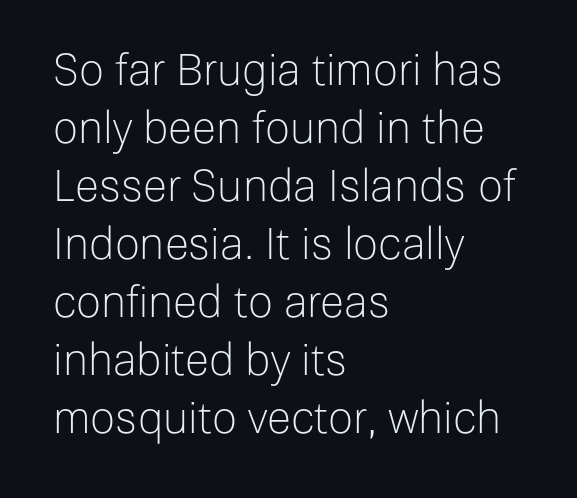
The image shows 44 px light sans-serif type, upright; set left-aligned, normal line spacing (1.32x), normal letter spacing, not underlined; low stroke contrast and a medium x-height.
